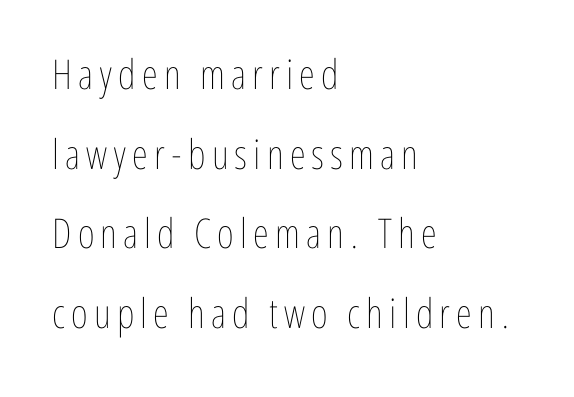
Weight: regular or lighter. Casual observation: everything's shoved over to the left. Any mark beneath the type? The region is blank. A typesetter would call this proportional, since set widths differ per character.
